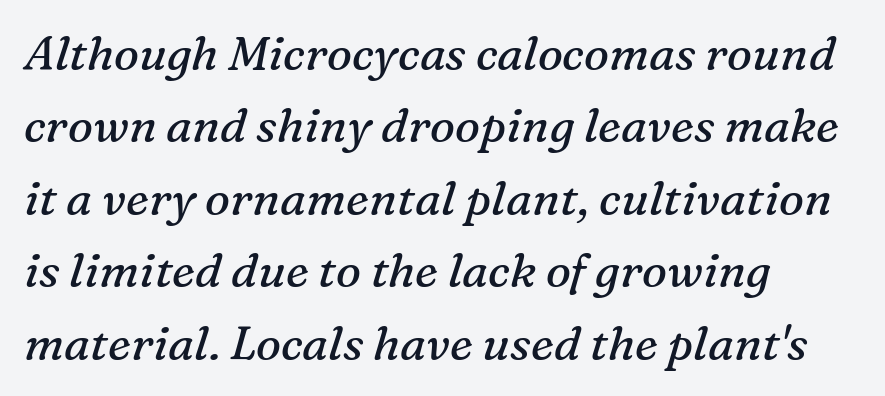
Q: Is the text bold? A: No.
Q: Is the text italic (slanted)? A: Yes, it leans right by about 16 degrees.
Q: Is the typeface a serif or a sans-serif typeface? A: Serif.
Q: Is the text underlined? A: No.
Q: How is the paragraph aligned? A: Left-aligned.
Q: Is the spacing between letters normal or unusually wide? A: Normal.
Q: Is the spacing between lines tight, normal or loose? A: Normal.
Q: Width (condensed, normal, or wide)? A: Normal.
Q: Stroke contrast? A: Medium.
Q: x-height? A: Medium.
Q: Monospaced? A: No.
